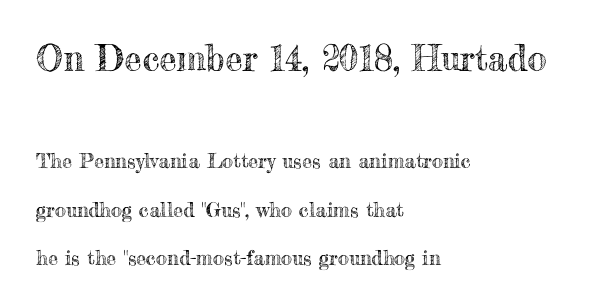
{"italic": "no", "width": "normal", "x_height": "small", "monospaced": "no", "underline": "no", "align": "left", "line_spacing": "loose", "line_spacing_ratio": 2.41, "letter_spacing": "normal", "letter_spacing_em": 0.0, "larger_block": "first", "size_ratio": 1.75, "glyph_px": 35}
